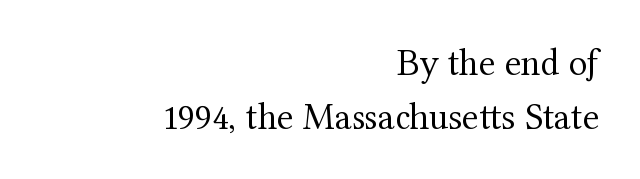
The image shows 38 px regular-weight serif type, upright; set right-aligned, normal line spacing (1.41x), normal letter spacing, not underlined; medium stroke contrast and a medium x-height.
